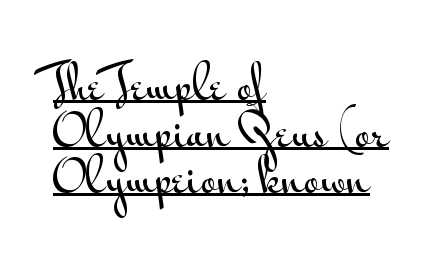
Like a heading marked for emphasis, these lines bear an underscore. Do the characters align in a grid? No, the font is proportional. The letters sit at their default tracking, neither squeezed nor spread.
